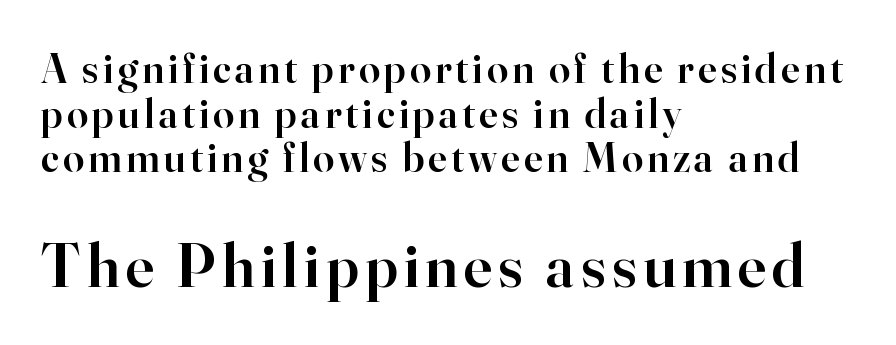
{"serif": "yes", "italic": "no", "bold": "semi", "weight": "semibold", "width": "normal", "stroke_contrast": "high", "x_height": "small", "monospaced": "no", "underline": "no", "align": "left", "line_spacing": "tight", "line_spacing_ratio": 1.06, "larger_block": "second", "size_ratio": 1.5, "glyph_px": 63}
